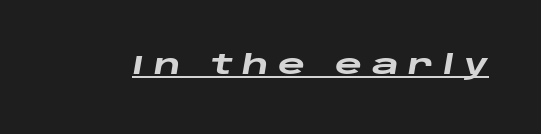
The image shows 26 px bold type, italic (leaning right); set unusually wide letter spacing (+0.37 em), underlined.
